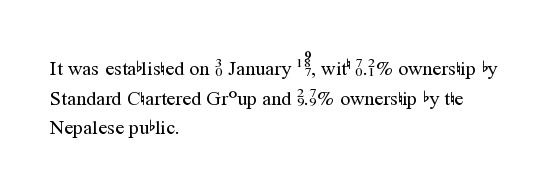
Q: Is the text bold? A: No.
Q: Is the text italic (slanted)? A: No, it is upright.
Q: Is the text underlined? A: No.
Q: How is the paragraph aligned? A: Left-aligned.
Q: Is the spacing between letters normal or unusually wide? A: Normal.
Q: Is the spacing between lines tight, normal or loose? A: Normal.
